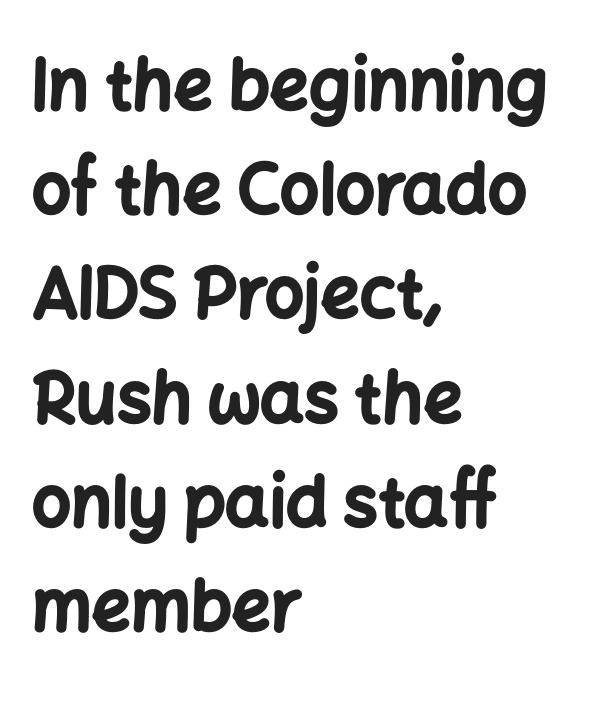
Q: Is the text bold? A: Yes.
Q: Is the text italic (slanted)? A: No, it is upright.
Q: Is the typeface a serif or a sans-serif typeface? A: Sans-serif.
Q: Is the text underlined? A: No.
Q: How is the paragraph aligned? A: Left-aligned.
Q: Is the spacing between letters normal or unusually wide? A: Normal.
Q: Is the spacing between lines tight, normal or loose? A: Normal.
Q: Width (condensed, normal, or wide)? A: Normal.
Q: Stroke contrast? A: Low.
Q: x-height? A: Medium.
Q: Monospaced? A: No.
